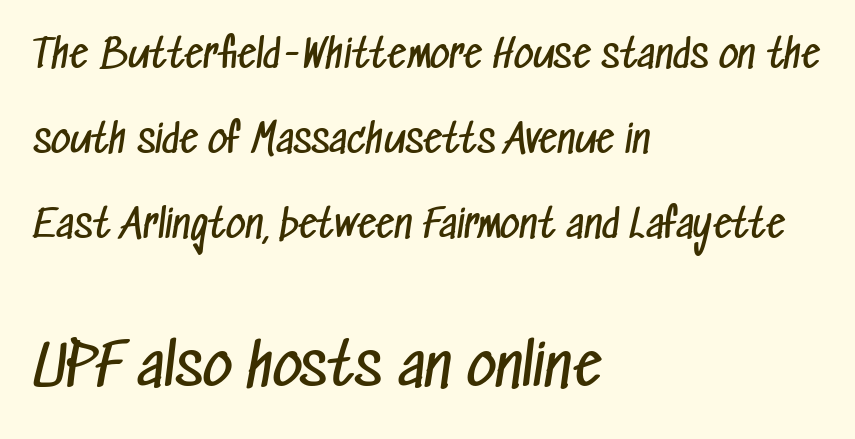
Q: Is the text bold? A: No.
Q: Is the typeface a serif or a sans-serif typeface? A: Sans-serif.
Q: Is the text underlined? A: No.
Q: How is the paragraph aligned? A: Left-aligned.
Q: Is the spacing between letters normal or unusually wide? A: Normal.
Q: Is the spacing between lines tight, normal or loose? A: Loose.
Q: Which block of text is set in a larger size, the first (top) or the second (bottom)? A: The second (bottom) one.
Q: Width (condensed, normal, or wide)? A: Condensed.
Q: Stroke contrast? A: Low.
Q: x-height? A: Medium.
Q: Monospaced? A: No.
